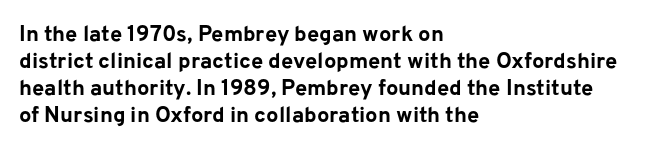
Q: Is the text bold? A: Yes.
Q: Is the text italic (slanted)? A: No, it is upright.
Q: Is the text underlined? A: No.
Q: How is the paragraph aligned? A: Left-aligned.
Q: Is the spacing between letters normal or unusually wide? A: Normal.
